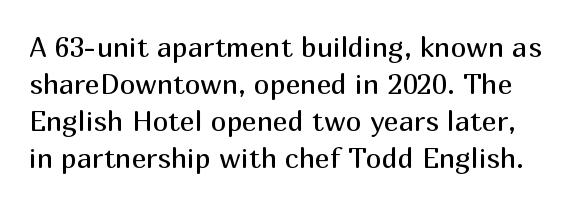
This rendering features lettering with no underline. The letters sit at their default tracking, neither squeezed nor spread. Summary of weight: not heavy and not bold. The rendering uses a moderate line-height, typical for paragraphs. Observe the absence of serifs on each vertical stroke in this sample. The letters stand straight up with perfectly vertical stems.
